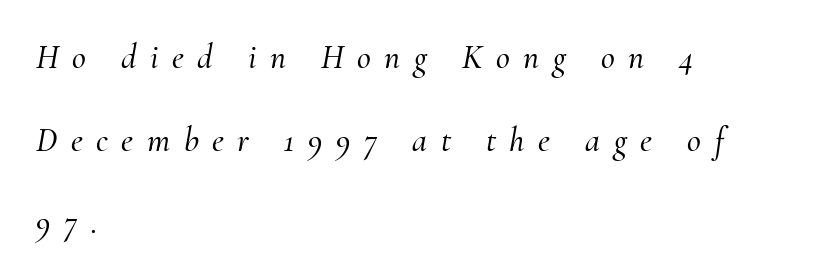
The image shows 34 px serif type, italic (leaning right); set left-aligned, loose line spacing (2.43x), unusually wide letter spacing (+0.4 em), not underlined; medium stroke contrast and a small x-height.
